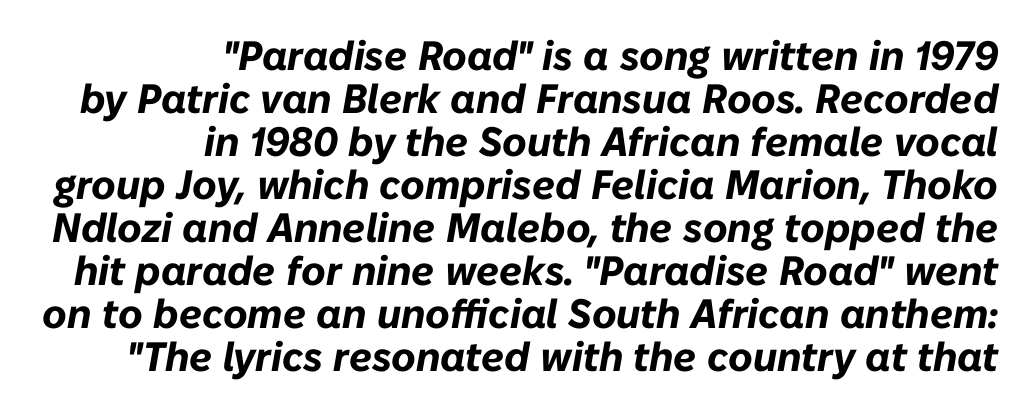
The image shows 41 px bold type, italic (leaning right); set right-aligned, tight line spacing (1.05x), normal letter spacing, not underlined; low stroke contrast and a medium x-height.
